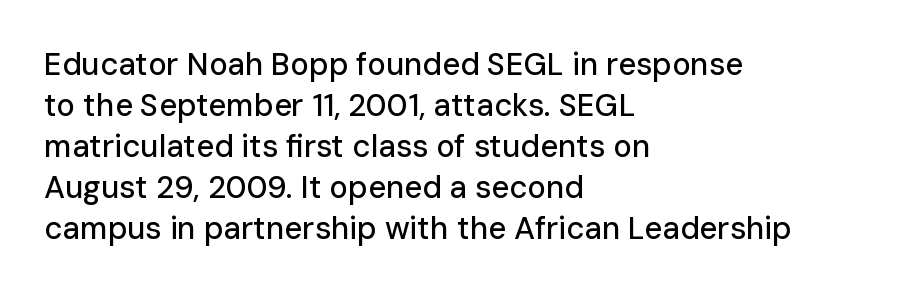
{"serif": "no", "italic": "no", "width": "normal", "stroke_contrast": "low", "x_height": "medium", "monospaced": "no", "underline": "no", "align": "left", "line_spacing": "normal", "line_spacing_ratio": 1.32, "letter_spacing": "normal", "letter_spacing_em": 0.0, "glyph_px": 31}
